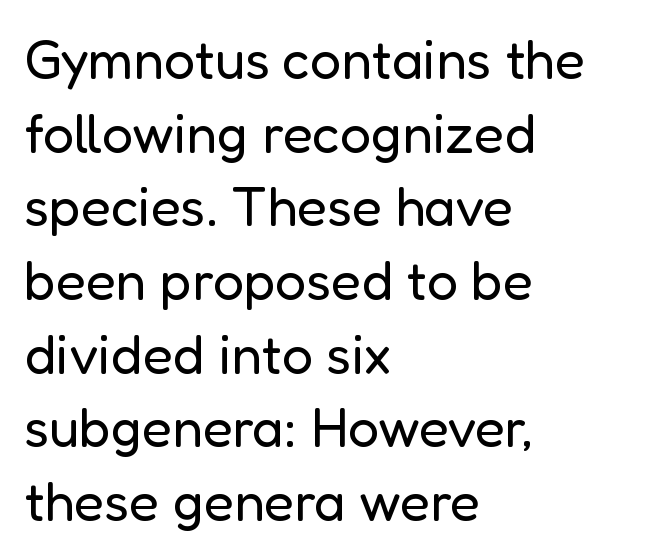
Quick note: interline space is typical. Character widths vary here, with narrow letters taking less room than wide ones. Decoration check: the copy has no underline. These lines stack with their left ends in a neat column. Serif or sans? Sans — the stroke terminals are bare. The letters look calm and open, with moderate or lighter stems.
